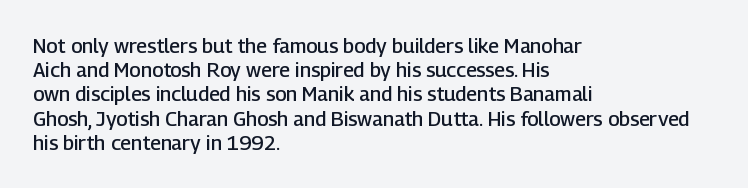
{"italic": "no", "bold": "semi", "underline": "no", "align": "left", "line_spacing_ratio": 1.21, "letter_spacing": "normal", "letter_spacing_em": 0.0, "glyph_px": 20}
